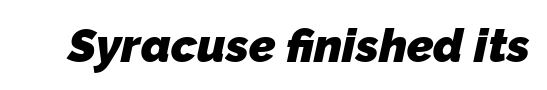
Q: Is the text bold? A: Yes.
Q: Is the typeface a serif or a sans-serif typeface? A: Sans-serif.
Q: Is the text underlined? A: No.
Q: Is the spacing between letters normal or unusually wide? A: Normal.
Q: Width (condensed, normal, or wide)? A: Normal.
Q: Stroke contrast? A: Low.
Q: x-height? A: Medium.
Q: Monospaced? A: No.
